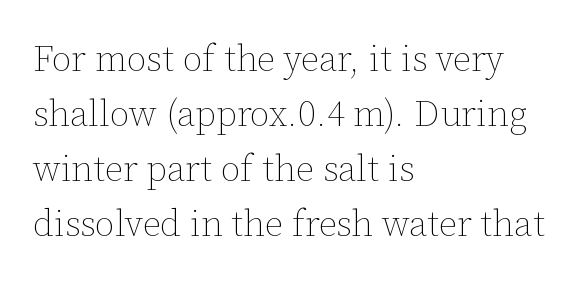
{"italic": "no", "bold": "no", "weight": "thin", "width": "normal", "stroke_contrast": "low", "x_height": "medium", "monospaced": "no", "underline": "no", "align": "left", "line_spacing": "normal", "line_spacing_ratio": 1.53, "letter_spacing": "normal", "letter_spacing_em": 0.0, "glyph_px": 36}
